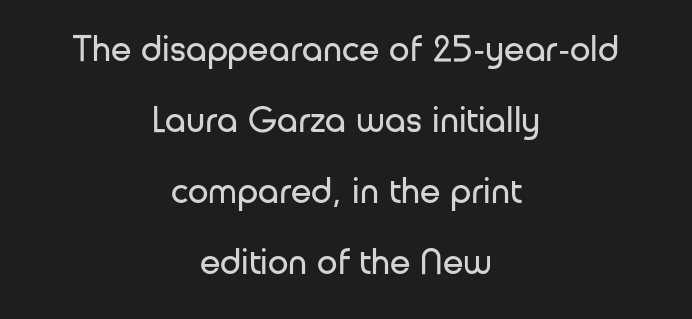
{"serif": "no", "italic": "no", "bold": "no", "weight": "regular", "width": "normal", "stroke_contrast": "low", "x_height": "medium", "monospaced": "no", "underline": "no", "align": "center", "line_spacing": "loose", "line_spacing_ratio": 1.92, "letter_spacing": "normal", "letter_spacing_em": 0.0, "glyph_px": 37}
